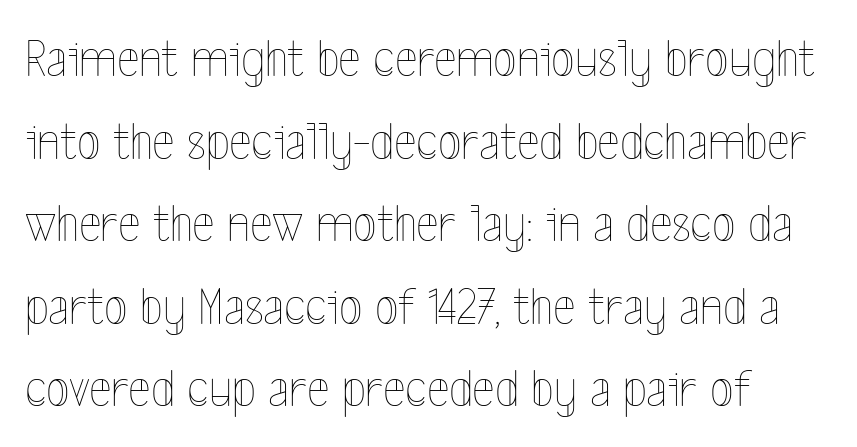
Q: Is the text bold? A: No.
Q: Is the text italic (slanted)? A: No, it is upright.
Q: Is the text underlined? A: No.
Q: How is the paragraph aligned? A: Left-aligned.
Q: Is the spacing between letters normal or unusually wide? A: Normal.
Q: Is the spacing between lines tight, normal or loose? A: Normal.
Q: Width (condensed, normal, or wide)? A: Condensed.
Q: x-height? A: Medium.
Q: Monospaced? A: No.
